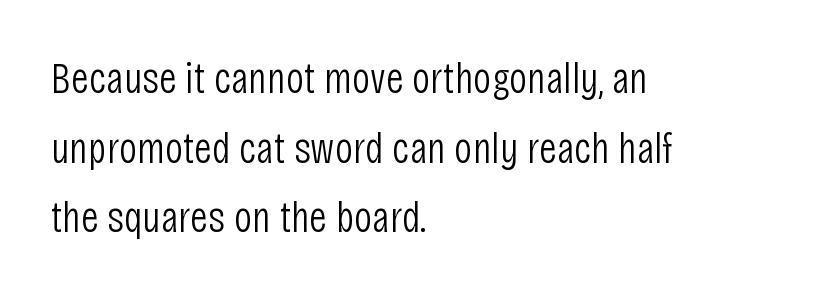
Any mark beneath the type? The region is blank. The horizontal fit of the characters is conventional and even. Baseline-to-baseline distance is the conventional proportion of letter height. The typesetter chose a ragged-right arrangement here.
